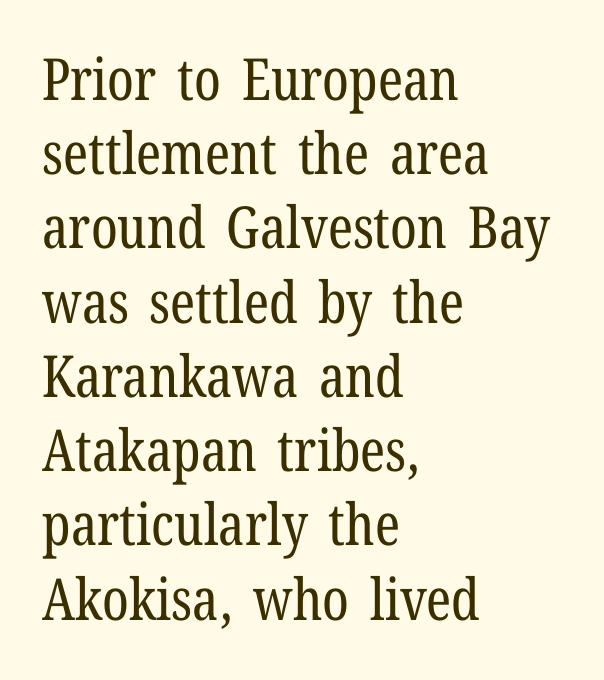
The image shows 58 px regular-weight, condensed serif type, upright; set left-aligned, normal line spacing (1.28x), normal letter spacing, not underlined; low stroke contrast and a medium x-height.
